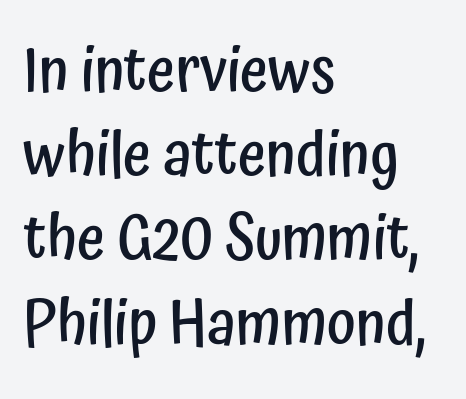
{"serif": "no", "italic": "no", "bold": "semi", "weight": "semibold", "width": "condensed", "stroke_contrast": "low", "x_height": "medium", "monospaced": "no", "underline": "no", "align": "left", "line_spacing": "normal", "line_spacing_ratio": 1.38, "letter_spacing": "normal", "letter_spacing_em": 0.0, "glyph_px": 61}
